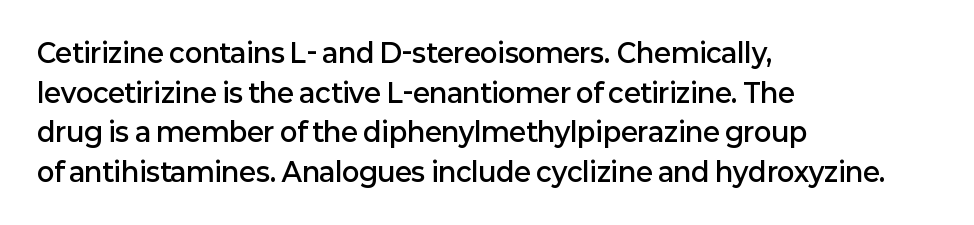
If you measured baseline to baseline, you'd find a middling distance. The typesetting leans somewhat heavy: a semibold. Which margin do the lines hug? The left one — the right edge is uneven. The font's upright variant was chosen for this text.
